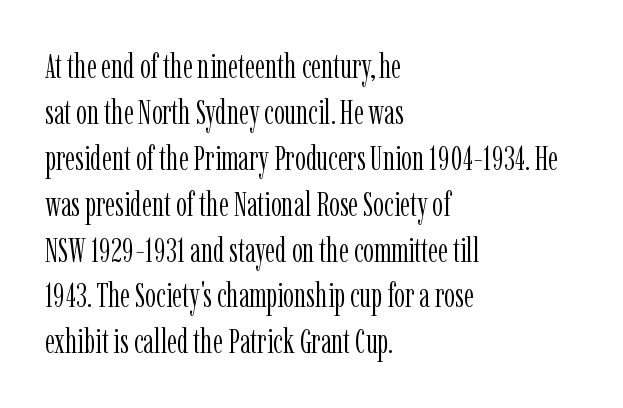
Words appear dense and cohesive because spacing is normal. Is there any slant? The stems are plumb. Character widths vary here, with narrow letters taking less room than wide ones. The passage shown is not underscored anywhere.
